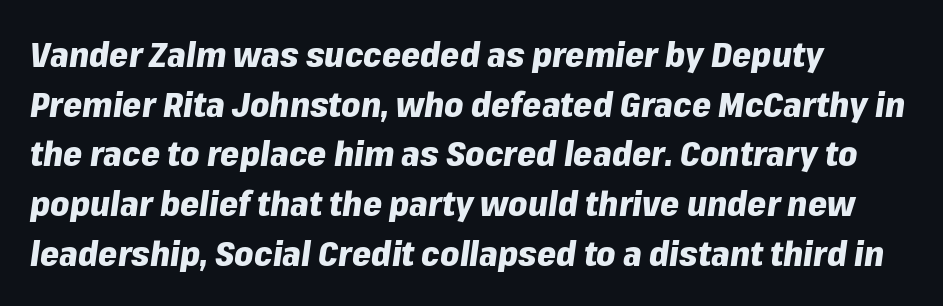
{"italic": "yes", "lean": "right", "slant_degrees": 8, "bold": "yes", "weight": "heavy", "width": "normal", "stroke_contrast": "low", "x_height": "medium", "monospaced": "no", "underline": "no", "align": "left", "line_spacing": "normal", "line_spacing_ratio": 1.46, "letter_spacing": "normal", "letter_spacing_em": 0.0, "glyph_px": 34}
